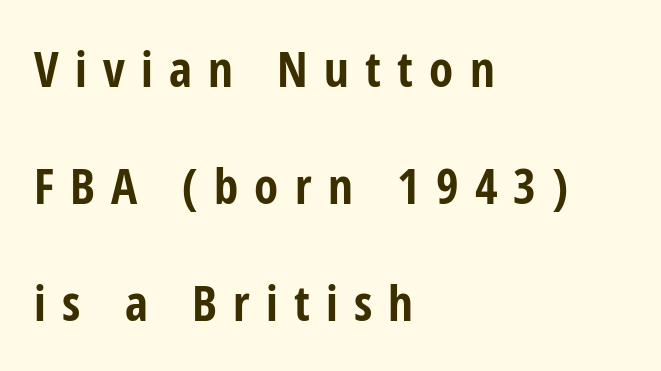
The image shows 49 px bold, condensed sans-serif type, upright; set left-aligned, loose line spacing (2.39x), unusually wide letter spacing (+0.33 em), not underlined; low stroke contrast and a medium x-height.
